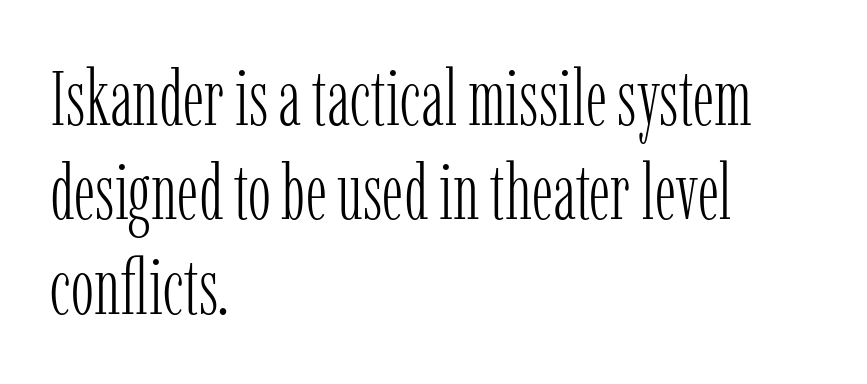
Letters rest on an invisible, unmarked baseline. The strokes are not fattened; the text isn't bold. You could not count columns in this text — the font is proportionally spaced. Is this a sans? No — the strokes have serifs. One-word summary of the alignment: left. The rendering keeps characters at their native spacing.
